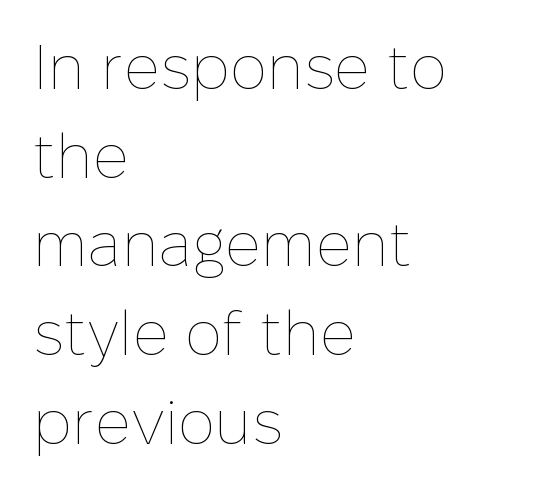
Q: Is the text bold? A: No.
Q: Is the text italic (slanted)? A: No, it is upright.
Q: Is the text underlined? A: No.
Q: How is the paragraph aligned? A: Left-aligned.
Q: Is the spacing between letters normal or unusually wide? A: Normal.
Q: Is the spacing between lines tight, normal or loose? A: Normal.
Q: Width (condensed, normal, or wide)? A: Normal.
Q: Stroke contrast? A: Low.
Q: x-height? A: Medium.
Q: Monospaced? A: No.
